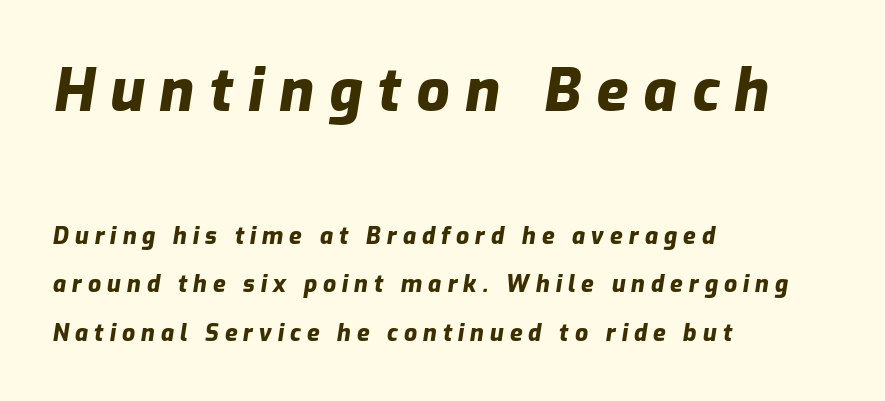
The image shows 58 px heavy type, italic (leaning right); set left-aligned, loose line spacing (2.1x), unusually wide letter spacing (+0.26 em), not underlined; the first (top) block is 2.52x larger; low stroke contrast and a medium x-height.
